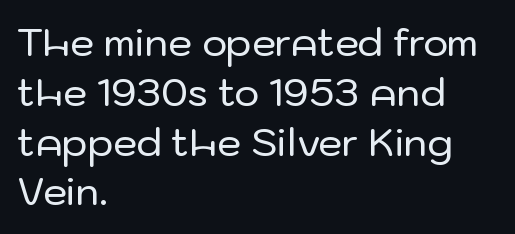
The image shows 38 px sans-serif type, upright; set left-aligned, normal line spacing (1.31x), normal letter spacing, not underlined; low stroke contrast and a medium x-height.
